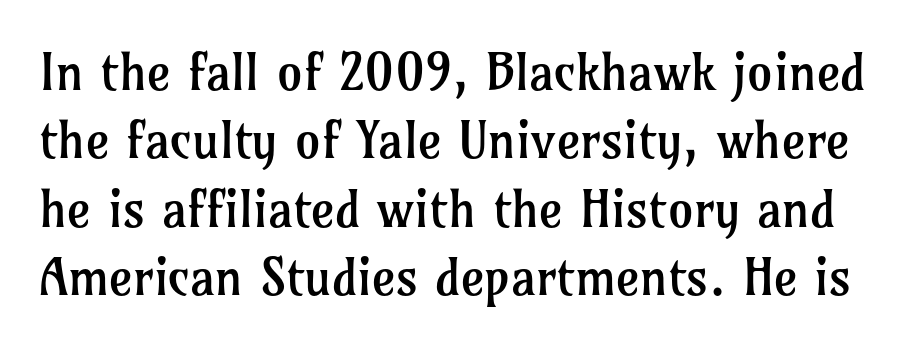
Does the type have serifs? Yes, each stem ends in a small foot. Think of a printed novel: that variable character pitch is what you see here. Quick note: underline off. Does the leading feel generous? No, just average. Unbolded letterforms with no extra heft. The passage shown has conventional tracking throughout.
